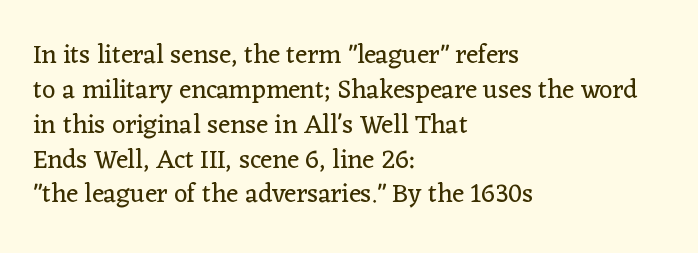
{"italic": "no", "bold": "no", "underline": "no", "align": "left", "line_spacing": "normal", "line_spacing_ratio": 1.34, "letter_spacing": "normal", "letter_spacing_em": 0.0, "glyph_px": 26}
